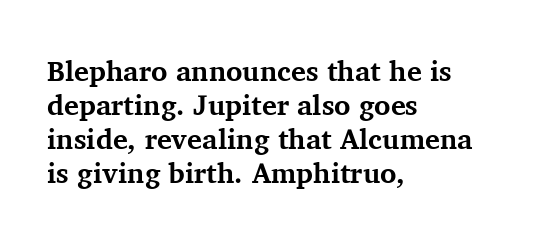
Q: Is the text bold? A: Yes.
Q: Is the text italic (slanted)? A: No, it is upright.
Q: Is the typeface a serif or a sans-serif typeface? A: Serif.
Q: Is the text underlined? A: No.
Q: How is the paragraph aligned? A: Left-aligned.
Q: Is the spacing between letters normal or unusually wide? A: Normal.
Q: Width (condensed, normal, or wide)? A: Normal.
Q: Stroke contrast? A: Medium.
Q: x-height? A: Medium.
Q: Monospaced? A: No.
